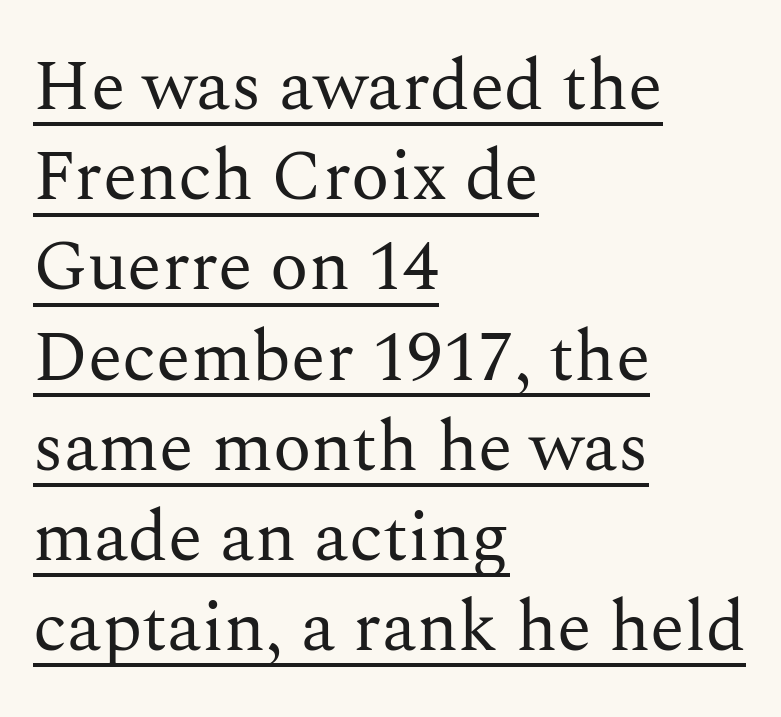
Q: Is the text bold? A: No.
Q: Is the text italic (slanted)? A: No, it is upright.
Q: Is the typeface a serif or a sans-serif typeface? A: Serif.
Q: Is the text underlined? A: Yes.
Q: How is the paragraph aligned? A: Left-aligned.
Q: Is the spacing between letters normal or unusually wide? A: Normal.
Q: Is the spacing between lines tight, normal or loose? A: Normal.
Q: Width (condensed, normal, or wide)? A: Normal.
Q: Stroke contrast? A: Medium.
Q: x-height? A: Medium.
Q: Monospaced? A: No.
